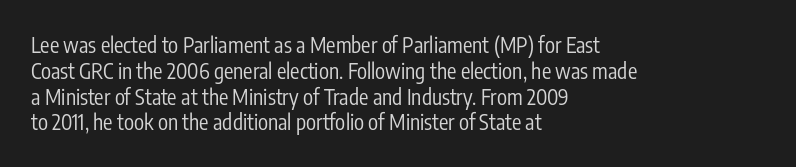
Q: Is the text bold? A: No.
Q: Is the text italic (slanted)? A: No, it is upright.
Q: Is the text underlined? A: No.
Q: How is the paragraph aligned? A: Left-aligned.
Q: Is the spacing between letters normal or unusually wide? A: Normal.
